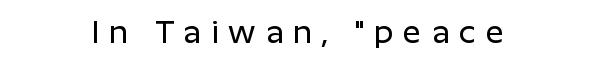
Posture: upright roman. Notice how the passage keeps no hard edge, just a central spine. This rendering features lettering with no underline. This sample uses expanded letter spacing, leaving extra air between glyphs. The characters display no serif detailing; their extremities are plain.
